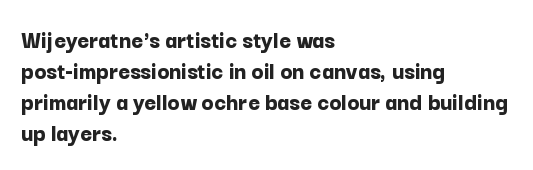
You'd pick this weight for a headline — it's a proper bold. Upright lettering throughout. Nothing unusual about the tracking: characters are spaced as the font intends. Check the space under the baseline: it is left empty.
